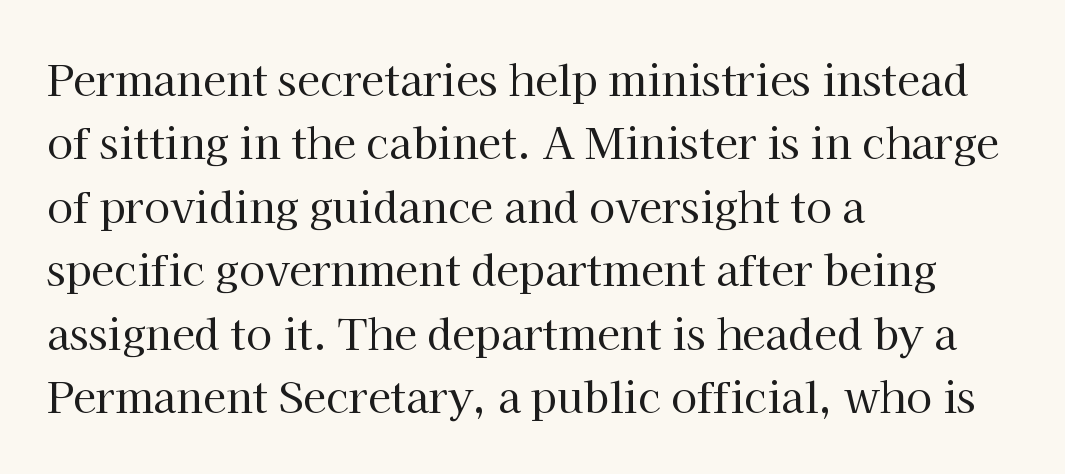
{"serif": "yes", "italic": "no", "bold": "no", "weight": "regular", "width": "normal", "stroke_contrast": "high", "x_height": "medium", "monospaced": "no", "underline": "no", "align": "left", "line_spacing": "normal", "line_spacing_ratio": 1.51, "letter_spacing": "normal", "letter_spacing_em": 0.0, "glyph_px": 42}
